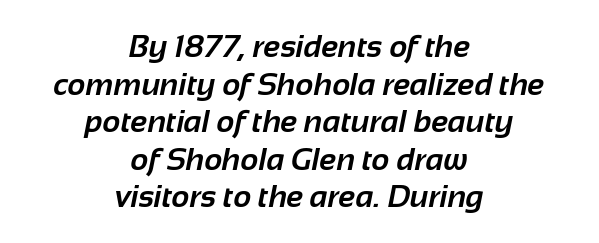
The passage shown is typed in a proportional face where columns would drift. Alignment: centered. This rendering features lettering with no underline. In terms of letterform style, serifs are entirely absent. Characters follow at the spacing the type designer built in. These words are printed bold, with thick strokes throughout.
